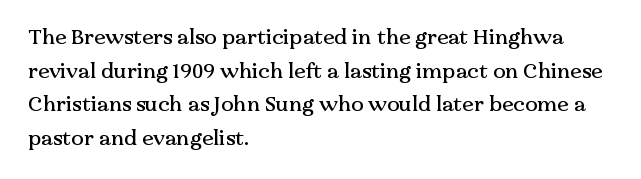
The image shows 21 px text type, upright; set left-aligned, normal line spacing (1.6x), normal letter spacing, not underlined.
